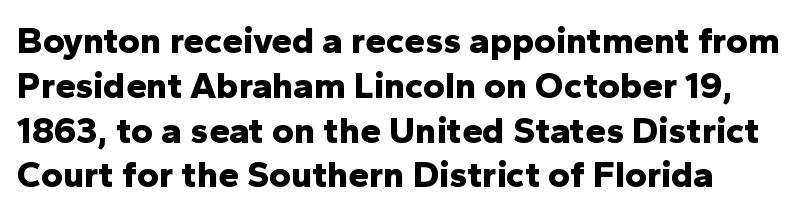
Note the varied advance widths — an 'i' is clearly narrower than an 'm'. Tall strokes in this sample are plumb rather than angled. The face used here is rendered with its standard letterfit. Which margin do the lines hug? The left one — the right edge is uneven. Each letter's strokes conclude bluntly, with no projecting serifs. Descender tails drop into unmarked territory.
